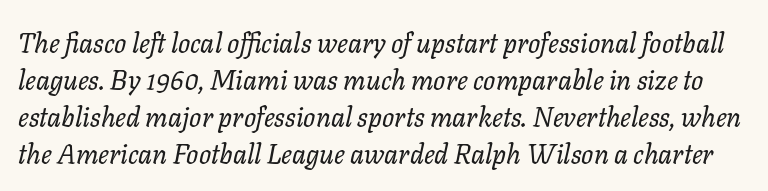
{"italic": "yes", "lean": "right", "slant_degrees": 11, "bold": "no", "underline": "no", "line_spacing": "normal", "line_spacing_ratio": 1.37, "letter_spacing": "normal", "letter_spacing_em": 0.0, "glyph_px": 27}
